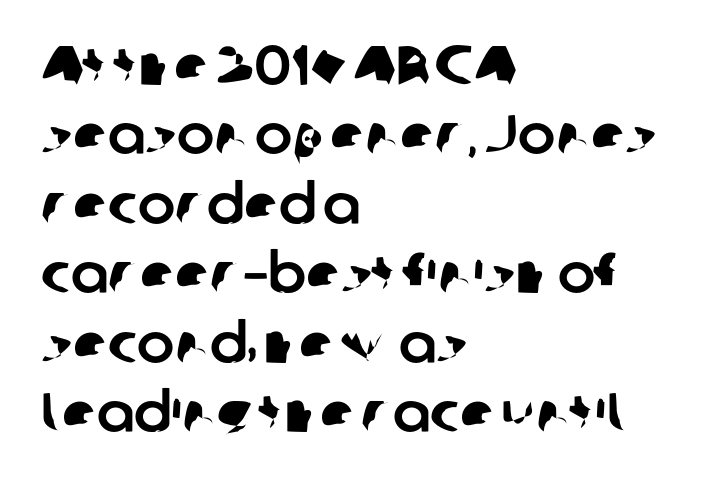
Q: Is the typeface a serif or a sans-serif typeface? A: Sans-serif.
Q: Is the text underlined? A: No.
Q: How is the paragraph aligned? A: Left-aligned.
Q: Is the spacing between letters normal or unusually wide? A: Normal.
Q: Width (condensed, normal, or wide)? A: Normal.
Q: Stroke contrast? A: Low.
Q: x-height? A: Medium.
Q: Monospaced? A: No.
